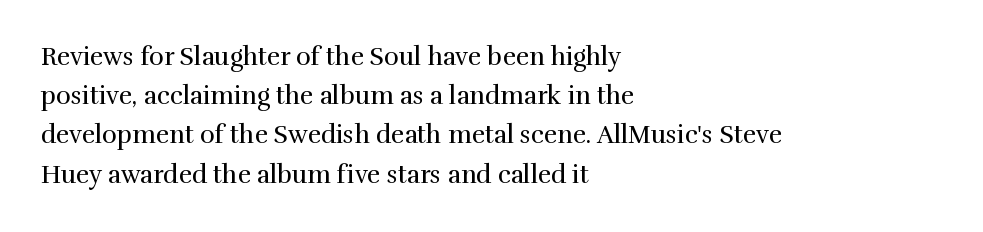
{"italic": "no", "bold": "no", "underline": "no", "align": "left", "line_spacing": "normal", "line_spacing_ratio": 1.57, "letter_spacing": "normal", "letter_spacing_em": 0.0, "glyph_px": 25}
